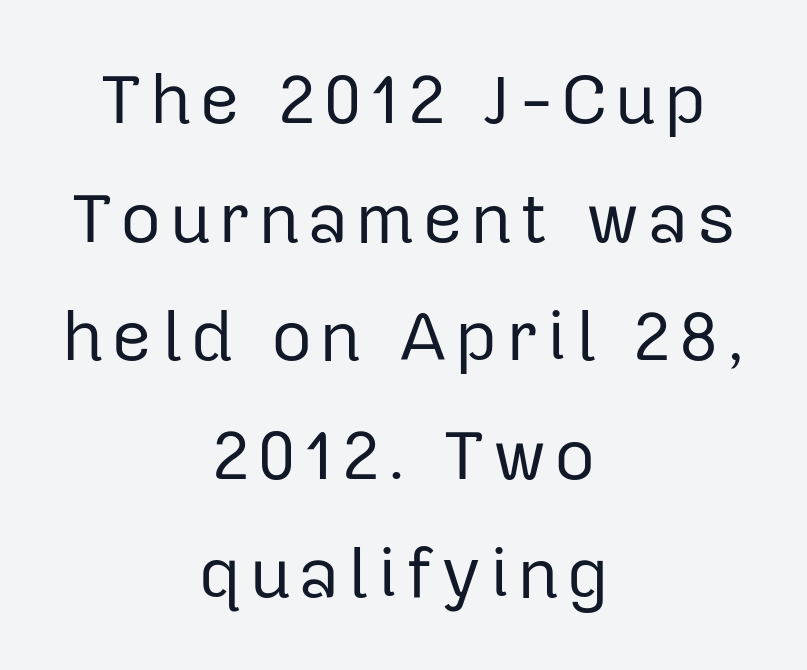
The image shows 71 px regular-weight sans-serif type, upright; set centered, normal line spacing (1.67x), not underlined; low stroke contrast and a medium x-height.
